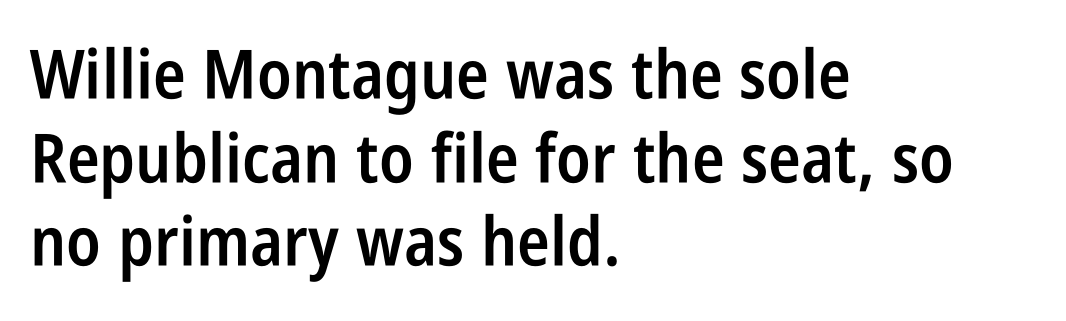
The lines are quadded left. Spacing verdict: proportional, widths tailored to each character. This is the in-between weight designers call semibold or demi. A roman cut, with each character standing at attention. Tracking here is standard; glyphs follow each other at the usual distance. Only glyphs here, with clear space below each row.
